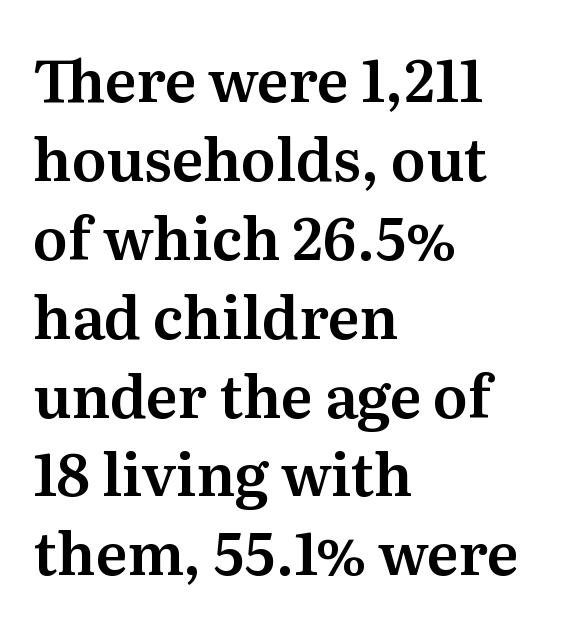
{"serif": "yes", "italic": "no", "width": "normal", "stroke_contrast": "medium", "x_height": "medium", "monospaced": "no", "underline": "no", "align": "left", "line_spacing": "normal", "line_spacing_ratio": 1.36, "letter_spacing": "normal", "letter_spacing_em": 0.0, "glyph_px": 58}
